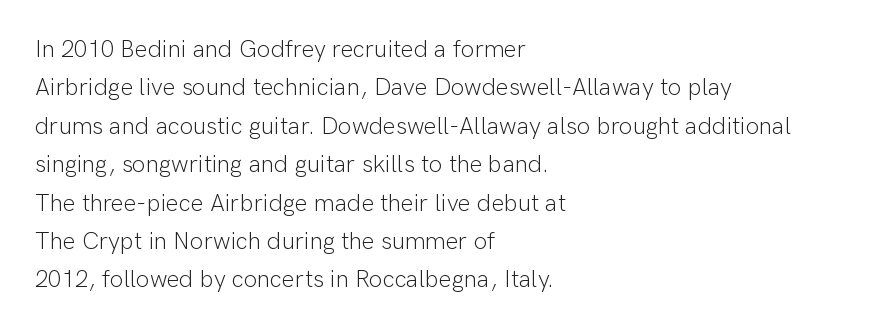
The image shows 24 px text type, upright; set left-aligned, normal line spacing (1.6x), normal letter spacing, not underlined.
